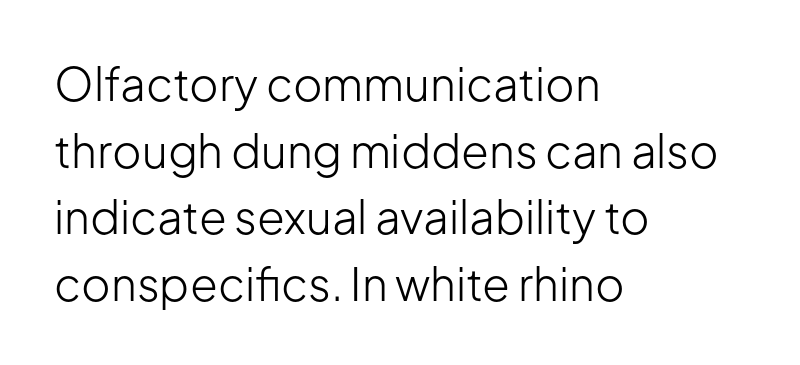
{"serif": "no", "italic": "no", "bold": "no", "weight": "light", "width": "normal", "stroke_contrast": "low", "x_height": "medium", "monospaced": "no", "underline": "no", "align": "left", "line_spacing": "normal", "line_spacing_ratio": 1.48, "letter_spacing": "normal", "letter_spacing_em": 0.0, "glyph_px": 45}
